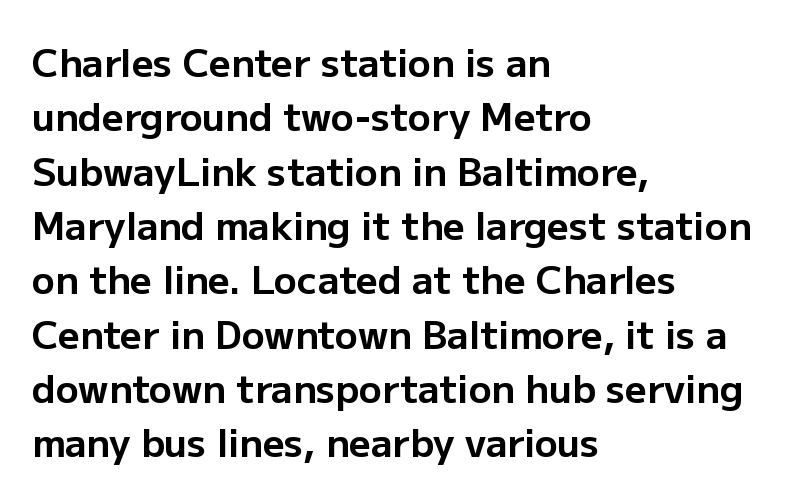
The image shows 38 px bold sans-serif type, upright; set left-aligned, normal line spacing (1.43x), normal letter spacing, not underlined; low stroke contrast and a medium x-height.
